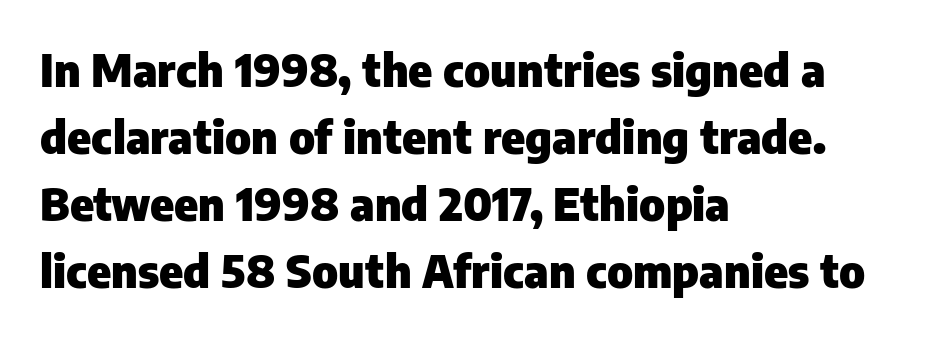
{"serif": "no", "italic": "no", "bold": "yes", "weight": "heavy", "width": "normal", "stroke_contrast": "low", "x_height": "medium", "monospaced": "no", "underline": "no", "align": "left", "line_spacing": "normal", "line_spacing_ratio": 1.49, "letter_spacing": "normal", "letter_spacing_em": 0.0, "glyph_px": 45}
